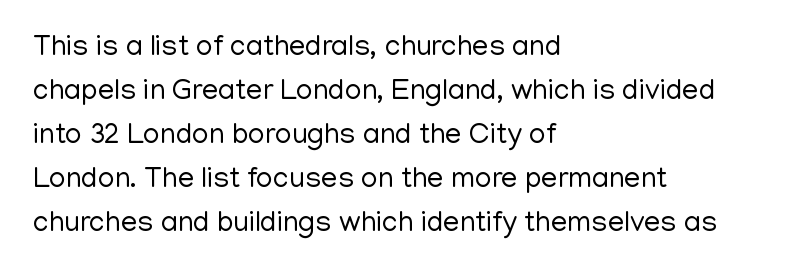
The image shows 29 px regular-weight sans-serif type, upright; set left-aligned, normal line spacing (1.52x), normal letter spacing, not underlined; low stroke contrast and a medium x-height.
